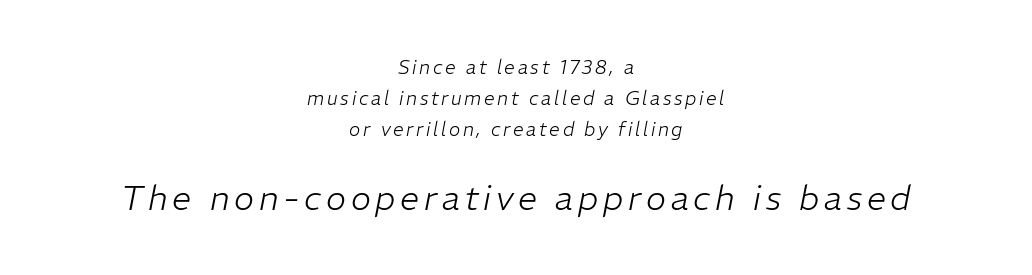
The image shows 34 px light type, italic (leaning right); set centered, normal line spacing (1.64x), not underlined; the second (bottom) block is 1.79x larger; low stroke contrast and a medium x-height.
